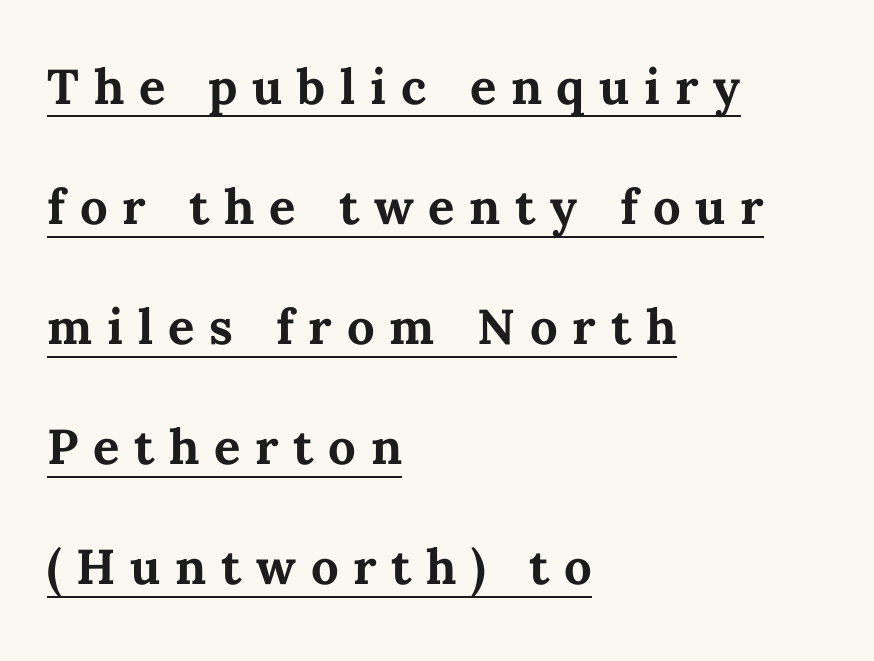
Q: Is the text bold? A: Yes.
Q: Is the text italic (slanted)? A: No, it is upright.
Q: Is the text underlined? A: Yes.
Q: How is the paragraph aligned? A: Left-aligned.
Q: Is the spacing between letters normal or unusually wide? A: Unusually wide.
Q: Is the spacing between lines tight, normal or loose? A: Loose.
Q: Width (condensed, normal, or wide)? A: Normal.
Q: Stroke contrast? A: Medium.
Q: x-height? A: Medium.
Q: Monospaced? A: No.
